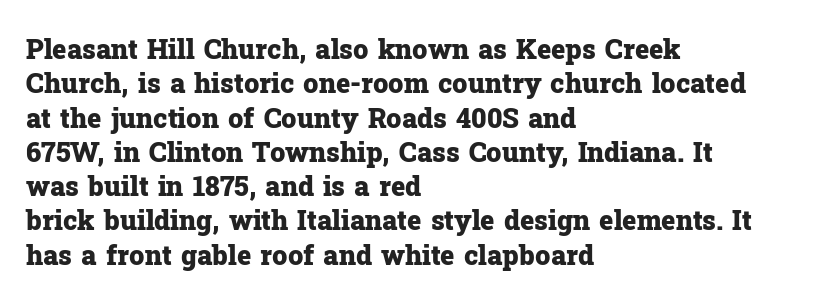
Q: Is the text bold? A: Yes.
Q: Is the text italic (slanted)? A: No, it is upright.
Q: Is the text underlined? A: No.
Q: How is the paragraph aligned? A: Left-aligned.
Q: Is the spacing between letters normal or unusually wide? A: Normal.
Q: Is the spacing between lines tight, normal or loose? A: Normal.
